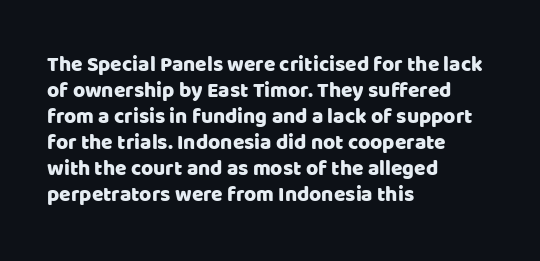
The typesetter chose a ragged-right arrangement here. The type sits square on the baseline with zero lean. There is no visible air inserted between adjacent glyphs. Has an underline been added? It has not.
